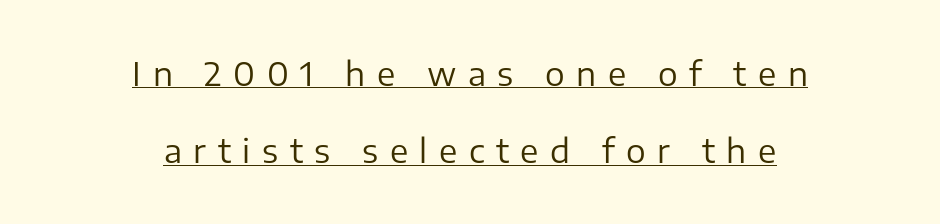
{"serif": "no", "italic": "no", "bold": "no", "weight": "regular", "width": "normal", "stroke_contrast": "low", "x_height": "medium", "monospaced": "no", "underline": "yes", "align": "center", "line_spacing": "loose", "line_spacing_ratio": 2.34, "letter_spacing": "wide", "letter_spacing_em": 0.35, "glyph_px": 33}
